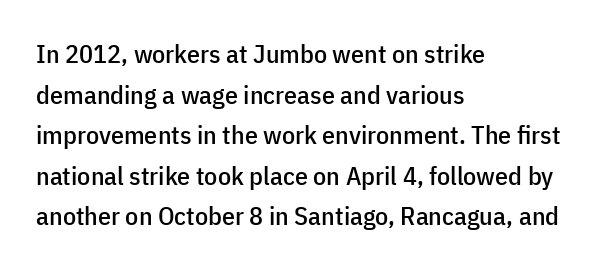
This rendering features lettering with no underline. How are the letters spaced? Ordinarily, with no added tracking. The setting favours the left margin, as ordinary paragraphs usually do. Does the lettering tilt? It doesn't — this is upright. Summary of vertical rhythm: regular, with standard interline spacing.
